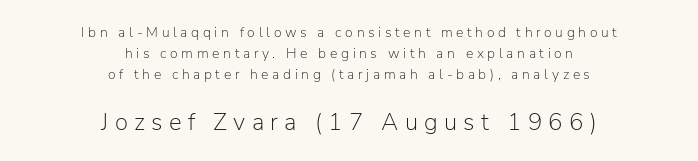
{"italic": "no", "bold": "no", "underline": "no", "align": "center", "line_spacing": "normal", "line_spacing_ratio": 1.51, "letter_spacing": "wide", "letter_spacing_em": 0.26, "larger_block": "second", "size_ratio": 1.71, "glyph_px": 24}
